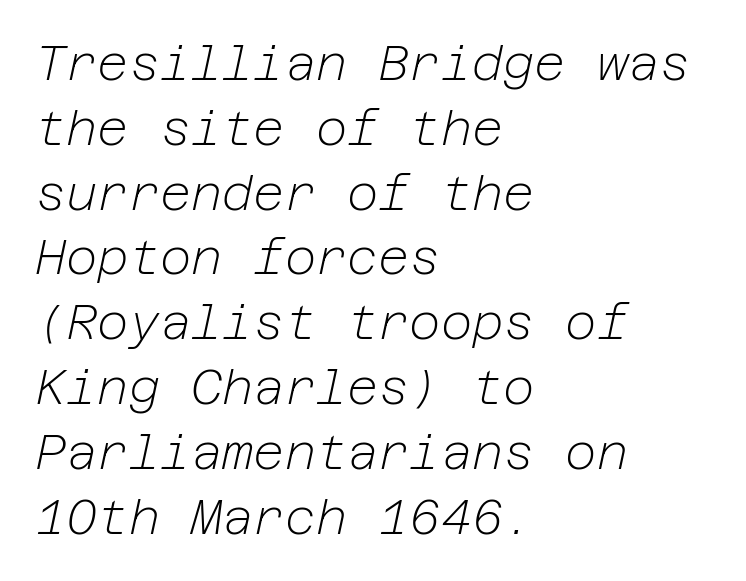
The image shows 48 px light type, italic (leaning right); set left-aligned, normal line spacing (1.35x), normal letter spacing, not underlined; low stroke contrast and a medium x-height.
